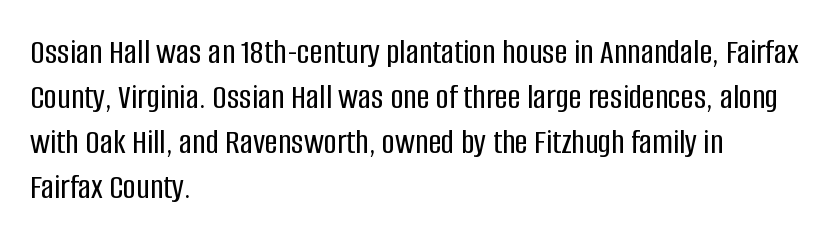
Q: Is the text italic (slanted)? A: No, it is upright.
Q: Is the typeface a serif or a sans-serif typeface? A: Sans-serif.
Q: Is the text underlined? A: No.
Q: How is the paragraph aligned? A: Left-aligned.
Q: Is the spacing between letters normal or unusually wide? A: Normal.
Q: Is the spacing between lines tight, normal or loose? A: Normal.
Q: Width (condensed, normal, or wide)? A: Condensed.
Q: Stroke contrast? A: Low.
Q: x-height? A: Large.
Q: Monospaced? A: No.
